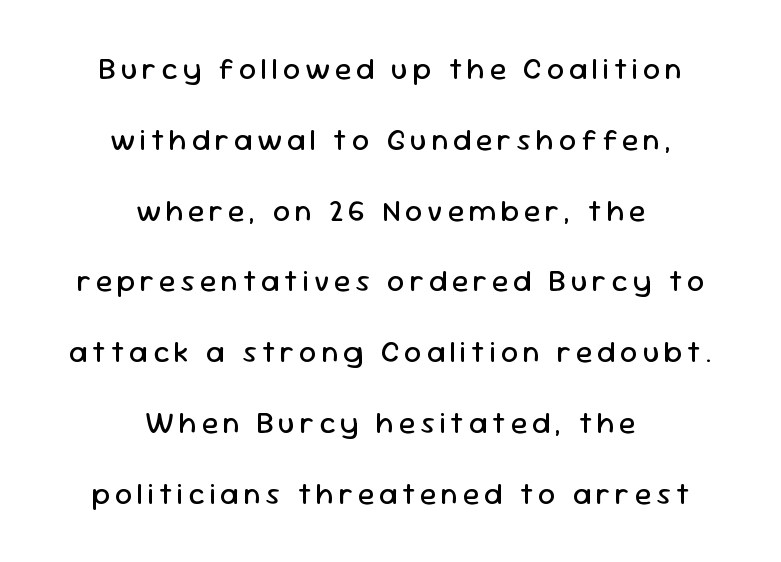
Notice the wide empty band between every row — that's loose leading. Beneath every word, the page is bare. This sample uses an upright cut, with every glyph sitting square on the baseline. Is the block centered? Yes — each line is placed symmetrically about the middle.
